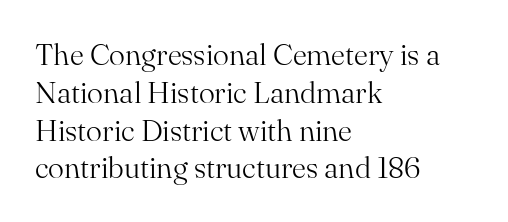
{"serif": "yes", "italic": "no", "bold": "no", "weight": "light", "width": "normal", "stroke_contrast": "medium", "x_height": "small", "monospaced": "no", "underline": "no", "align": "left", "line_spacing": "normal", "line_spacing_ratio": 1.26, "letter_spacing": "normal", "letter_spacing_em": 0.0, "glyph_px": 30}
